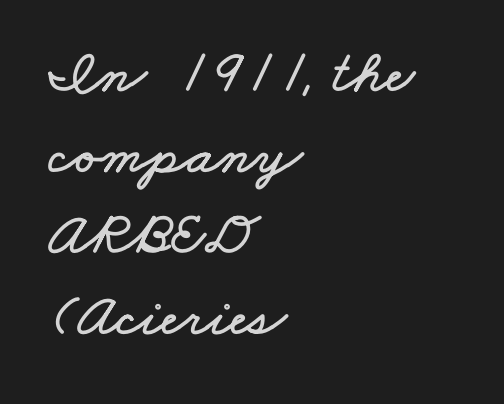
Q: Is the text underlined? A: No.
Q: How is the paragraph aligned? A: Left-aligned.
Q: Is the spacing between letters normal or unusually wide? A: Normal.
Q: Is the spacing between lines tight, normal or loose? A: Normal.
Q: Width (condensed, normal, or wide)? A: Wide.
Q: Stroke contrast? A: Low.
Q: x-height? A: Small.
Q: Monospaced? A: No.
